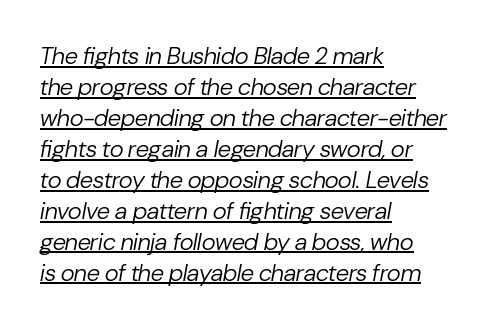
{"italic": "yes", "lean": "right", "slant_degrees": 10, "bold": "no", "underline": "yes", "align": "left", "line_spacing": "normal", "line_spacing_ratio": 1.29, "letter_spacing": "normal", "letter_spacing_em": 0.0, "glyph_px": 24}
